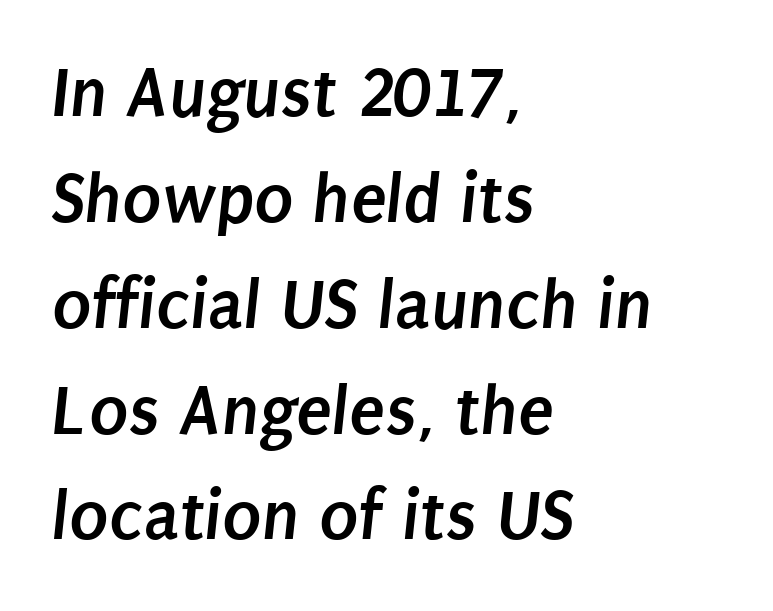
The tracking reads as untouched default to a designer's eye. Evenly set lines give the paragraph a standard silhouette. This rendering uses left alignment, leaving the right contour irregular. This sample has the flowing, uneven cadence of proportional lettering. Typographic density is high because the face is bold.
